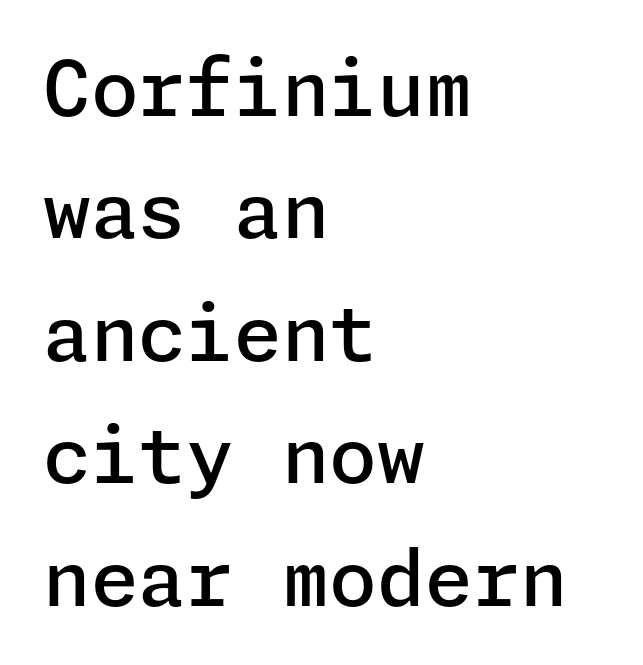
The image shows 77 px semibold sans-serif type, upright; set left-aligned, normal line spacing (1.59x), normal letter spacing, not underlined; low stroke contrast and a medium x-height.
